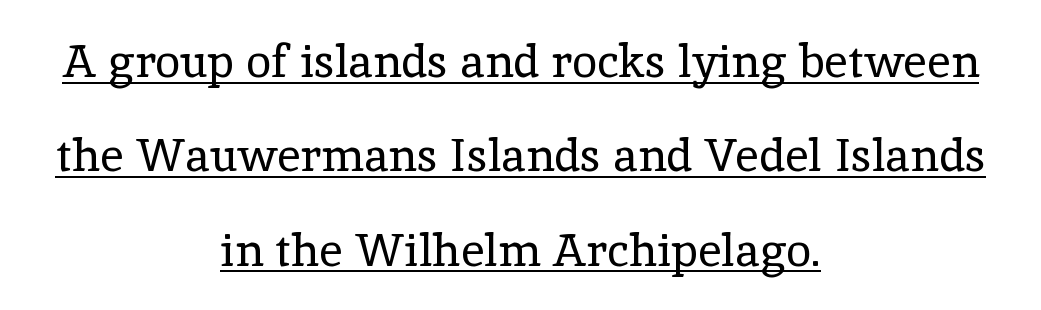
Q: Is the text bold? A: No.
Q: Is the text italic (slanted)? A: No, it is upright.
Q: Is the typeface a serif or a sans-serif typeface? A: Serif.
Q: Is the text underlined? A: Yes.
Q: How is the paragraph aligned? A: Centered.
Q: Is the spacing between letters normal or unusually wide? A: Normal.
Q: Is the spacing between lines tight, normal or loose? A: Loose.
Q: Width (condensed, normal, or wide)? A: Normal.
Q: x-height? A: Medium.
Q: Monospaced? A: No.
